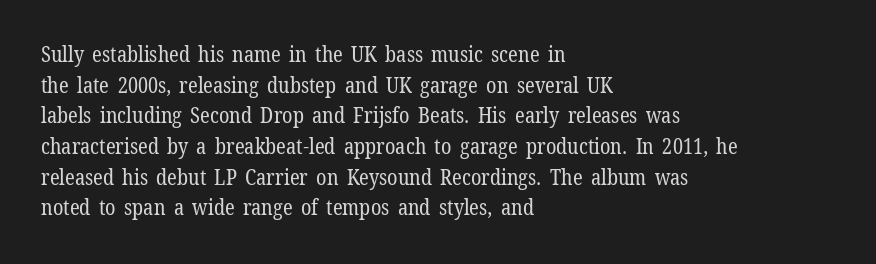
Q: Is the text bold? A: No.
Q: Is the text italic (slanted)? A: No, it is upright.
Q: Is the text underlined? A: No.
Q: How is the paragraph aligned? A: Left-aligned.
Q: Is the spacing between letters normal or unusually wide? A: Normal.
Q: Is the spacing between lines tight, normal or loose? A: Normal.
